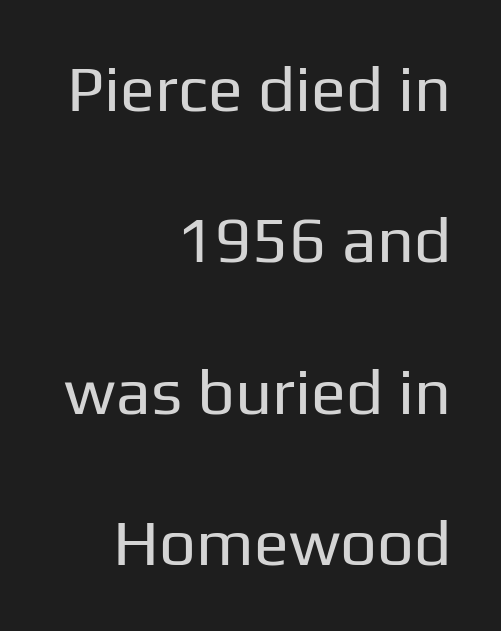
The image shows 65 px regular-weight sans-serif type, upright; set right-aligned, loose line spacing (2.33x), normal letter spacing, not underlined; low stroke contrast and a medium x-height.
